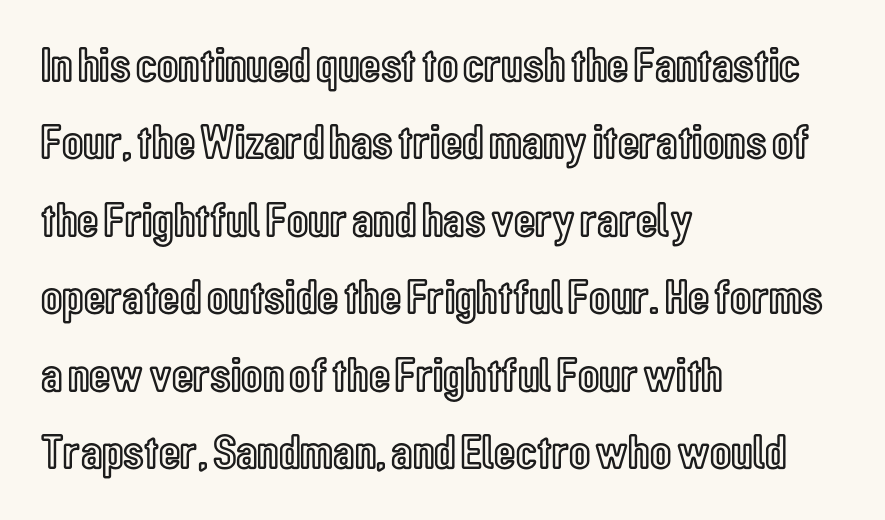
Compared with a centered layout, this one pins lines to the left instead. Each word holds together tightly as a unit, with standard inter-letter gaps. Italic? Not at all — the glyphs are vertical. Lines of text with bare space underneath.
